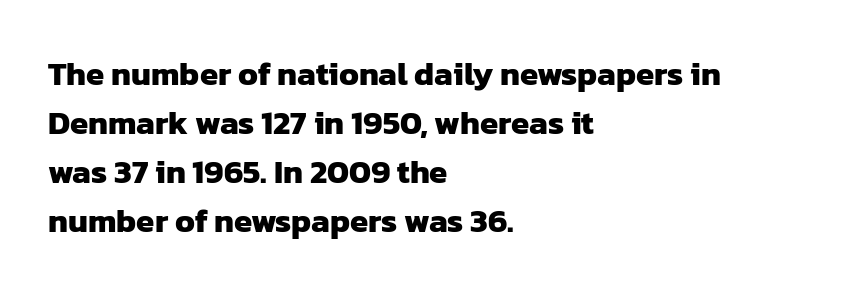
The image shows 33 px heavy sans-serif type; set left-aligned, normal line spacing (1.48x), normal letter spacing, not underlined; low stroke contrast and a medium x-height.
